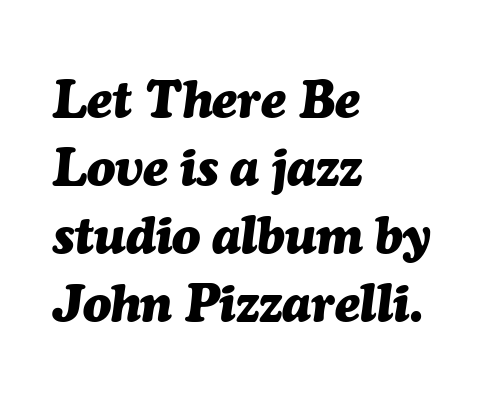
The image shows 52 px heavy type, italic (leaning right); set left-aligned, normal line spacing (1.31x), normal letter spacing, not underlined; medium stroke contrast and a medium x-height.
